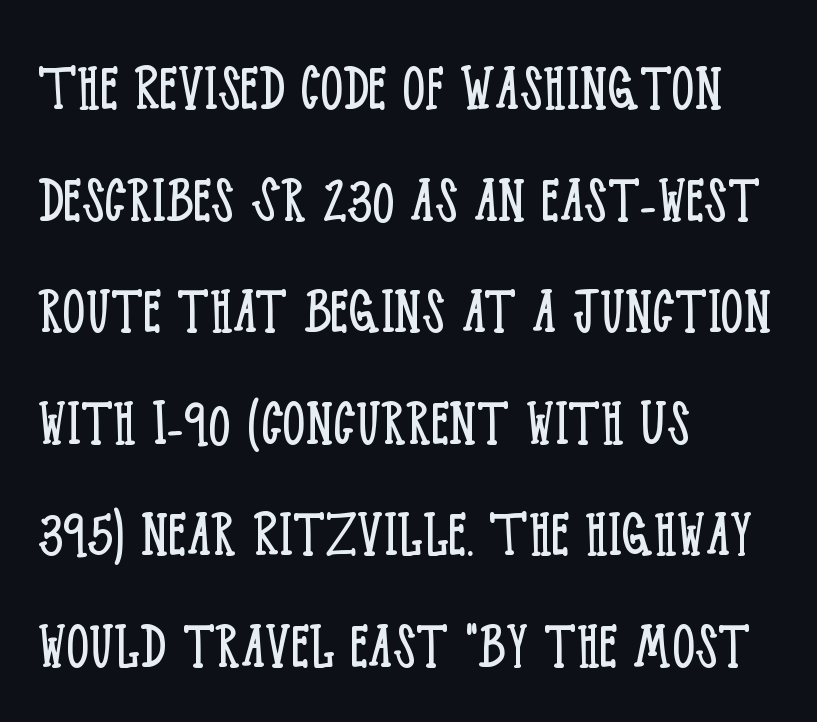
The image shows 72 px light, condensed serif type, upright; set left-aligned, normal line spacing (1.55x), normal letter spacing, not underlined; low stroke contrast and a large x-height.
